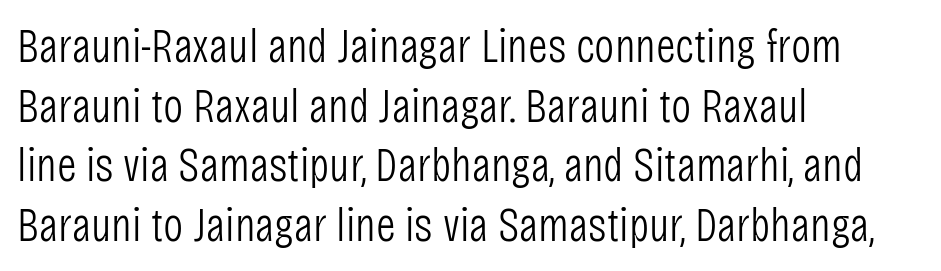
Q: Is the text bold? A: No.
Q: Is the text italic (slanted)? A: No, it is upright.
Q: Is the typeface a serif or a sans-serif typeface? A: Sans-serif.
Q: Is the text underlined? A: No.
Q: How is the paragraph aligned? A: Left-aligned.
Q: Is the spacing between letters normal or unusually wide? A: Normal.
Q: Width (condensed, normal, or wide)? A: Condensed.
Q: Stroke contrast? A: Low.
Q: x-height? A: Large.
Q: Monospaced? A: No.
